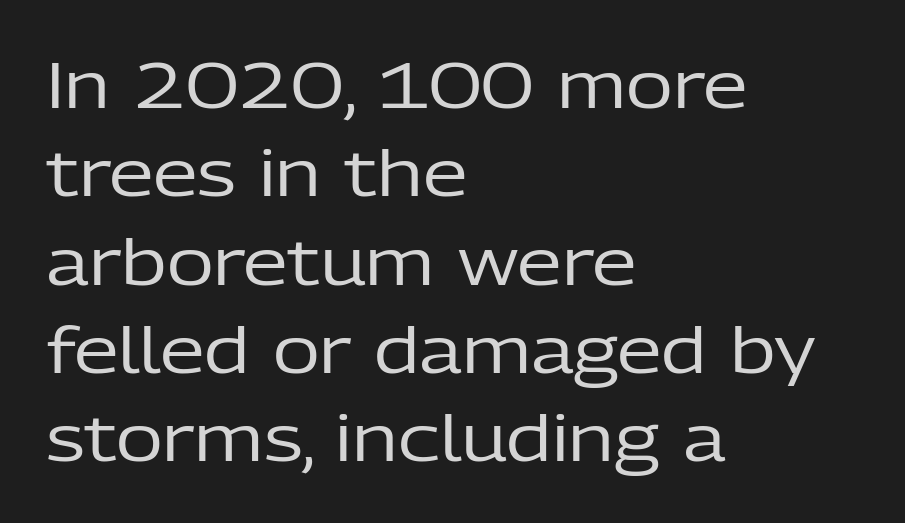
Q: Is the text bold? A: No.
Q: Is the text italic (slanted)? A: No, it is upright.
Q: Is the typeface a serif or a sans-serif typeface? A: Sans-serif.
Q: Is the text underlined? A: No.
Q: How is the paragraph aligned? A: Left-aligned.
Q: Is the spacing between letters normal or unusually wide? A: Normal.
Q: Is the spacing between lines tight, normal or loose? A: Normal.
Q: Width (condensed, normal, or wide)? A: Normal.
Q: Stroke contrast? A: Low.
Q: x-height? A: Medium.
Q: Monospaced? A: No.
